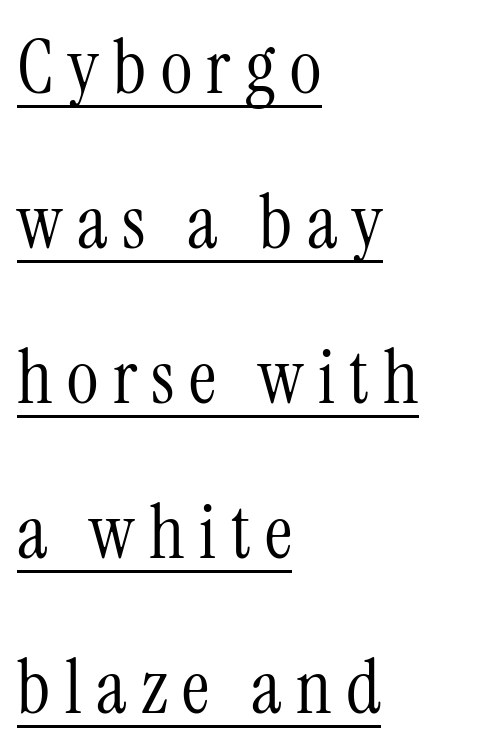
Q: Is the text bold? A: No.
Q: Is the text italic (slanted)? A: No, it is upright.
Q: Is the typeface a serif or a sans-serif typeface? A: Serif.
Q: Is the text underlined? A: Yes.
Q: How is the paragraph aligned? A: Left-aligned.
Q: Is the spacing between lines tight, normal or loose? A: Loose.
Q: Width (condensed, normal, or wide)? A: Condensed.
Q: Stroke contrast? A: Medium.
Q: x-height? A: Medium.
Q: Monospaced? A: No.
